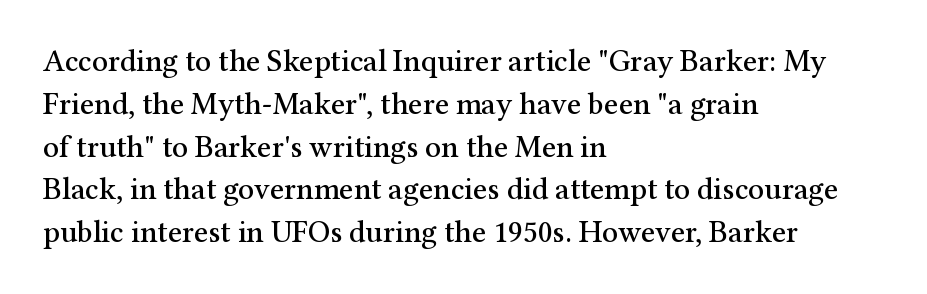
The image shows 31 px serif type, upright; set left-aligned, normal line spacing (1.38x), normal letter spacing, not underlined; medium stroke contrast and a medium x-height.
